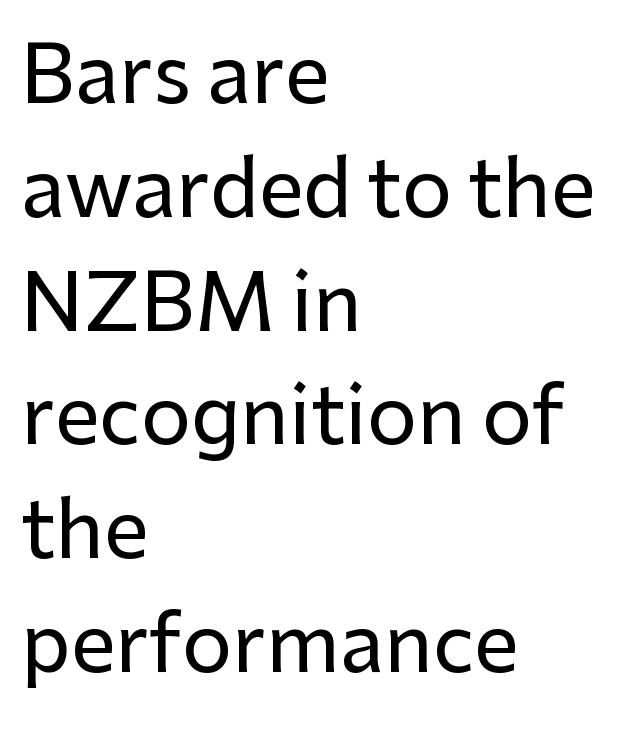
Italic: no, the glyphs are upright roman. Spacing verdict: proportional, widths tailored to each character. Check under the words: just untouched page. Summary of vertical rhythm: regular, with standard interline spacing.
